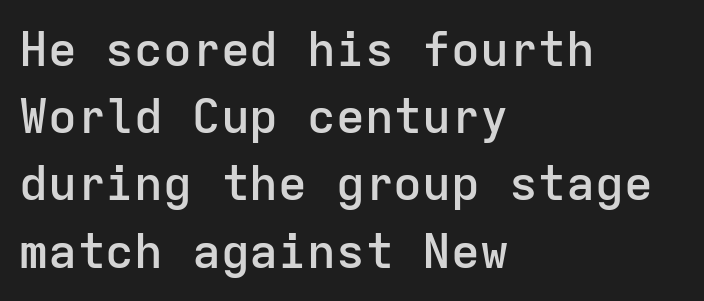
{"serif": "no", "italic": "no", "bold": "semi", "weight": "semibold", "width": "normal", "stroke_contrast": "low", "x_height": "medium", "monospaced": "yes", "underline": "no", "align": "left", "line_spacing": "normal", "line_spacing_ratio": 1.4, "letter_spacing": "normal", "letter_spacing_em": 0.0, "glyph_px": 48}
